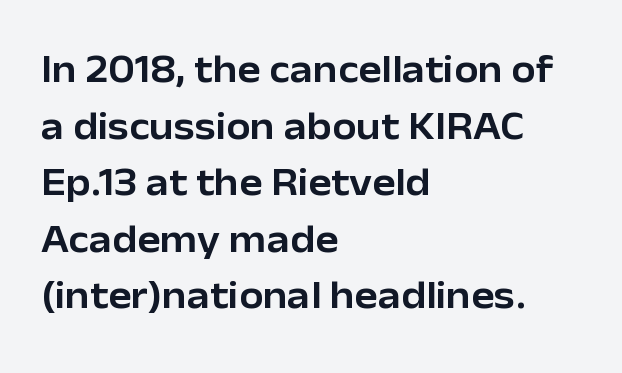
{"serif": "no", "italic": "no", "width": "normal", "stroke_contrast": "low", "x_height": "medium", "monospaced": "no", "underline": "no", "align": "left", "line_spacing": "normal", "line_spacing_ratio": 1.45, "letter_spacing": "normal", "letter_spacing_em": 0.0, "glyph_px": 39}
